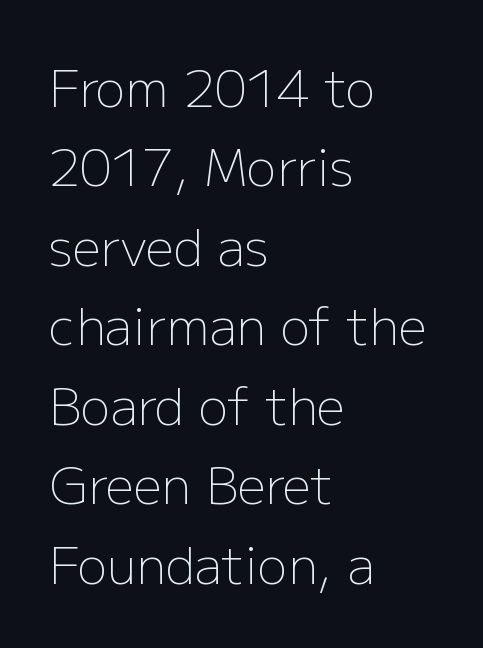
The image shows 50 px light sans-serif type, upright; set left-aligned, normal line spacing (1.59x), normal letter spacing, not underlined; low stroke contrast and a medium x-height.
